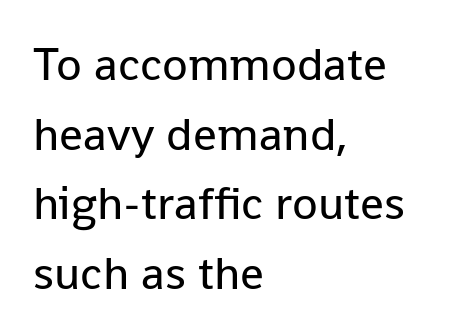
{"serif": "no", "italic": "no", "bold": "no", "weight": "regular", "width": "normal", "stroke_contrast": "low", "x_height": "medium", "monospaced": "no", "underline": "no", "align": "left", "line_spacing": "normal", "line_spacing_ratio": 1.48, "letter_spacing": "normal", "letter_spacing_em": 0.0, "glyph_px": 47}
